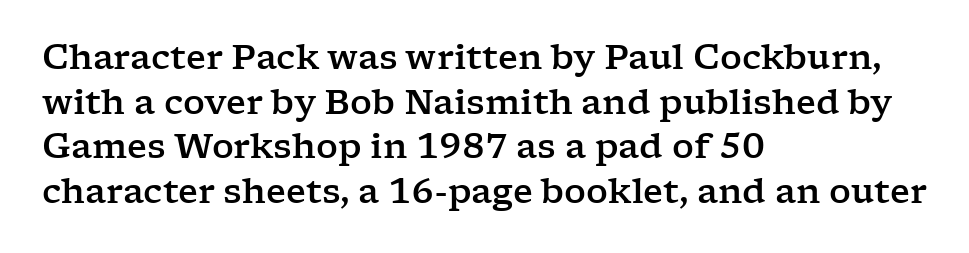
{"serif": "yes", "italic": "no", "width": "wide", "stroke_contrast": "low", "x_height": "medium", "monospaced": "no", "underline": "no", "align": "left", "line_spacing": "normal", "line_spacing_ratio": 1.31, "letter_spacing": "normal", "letter_spacing_em": 0.0, "glyph_px": 34}
